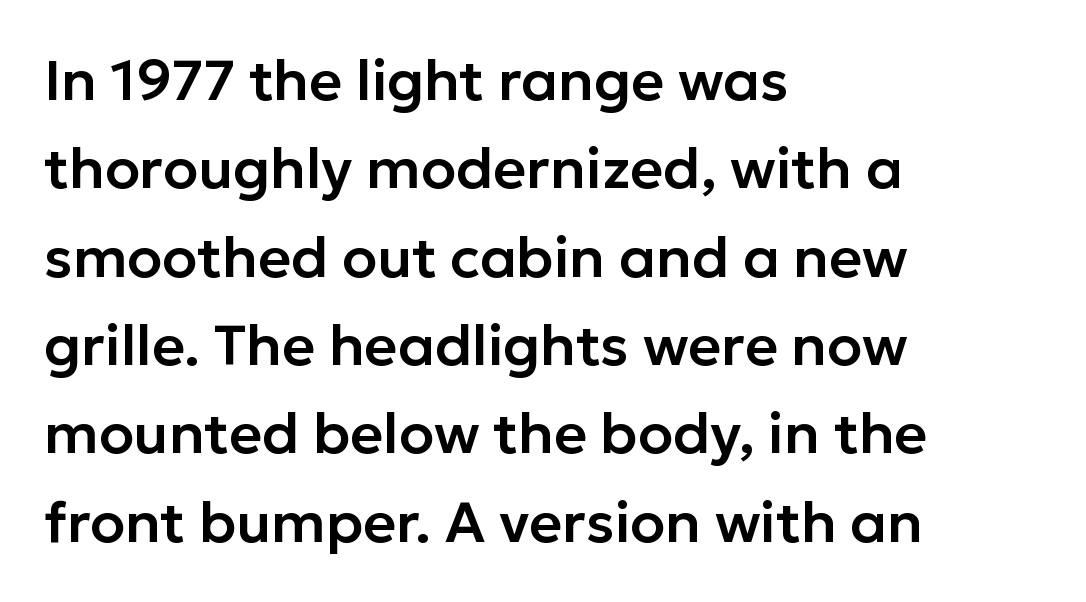
Evenly set lines give the paragraph a standard silhouette. The words here are not underlined. Serifs: no, the terminals of the letterforms are clean. The lines are quadded left.
